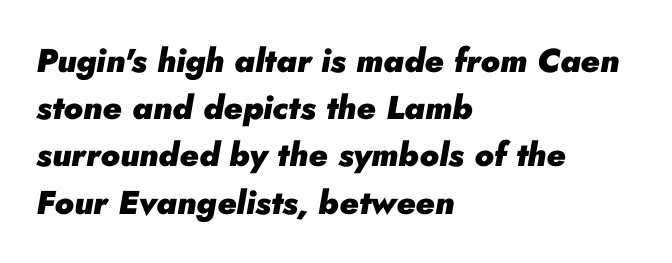
Q: Is the text bold? A: Yes.
Q: Is the text italic (slanted)? A: Yes, it leans right by about 10 degrees.
Q: Is the text underlined? A: No.
Q: How is the paragraph aligned? A: Left-aligned.
Q: Is the spacing between letters normal or unusually wide? A: Normal.
Q: Is the spacing between lines tight, normal or loose? A: Normal.
Q: Width (condensed, normal, or wide)? A: Normal.
Q: Stroke contrast? A: Low.
Q: x-height? A: Small.
Q: Monospaced? A: No.
